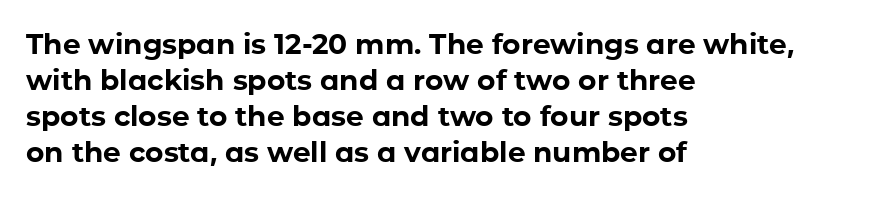
{"serif": "no", "italic": "no", "bold": "yes", "weight": "bold", "width": "normal", "stroke_contrast": "low", "x_height": "medium", "monospaced": "no", "underline": "no", "align": "left", "line_spacing": "normal", "line_spacing_ratio": 1.29, "letter_spacing": "normal", "letter_spacing_em": 0.0, "glyph_px": 28}
